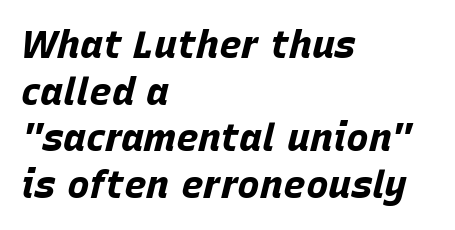
Yep, that's italic — everything's leaning. Proportional: the letters do not fall into vertical columns. A full-strength bold gives these letters their thick strokes. The compositor pushed each line to the left boundary.
